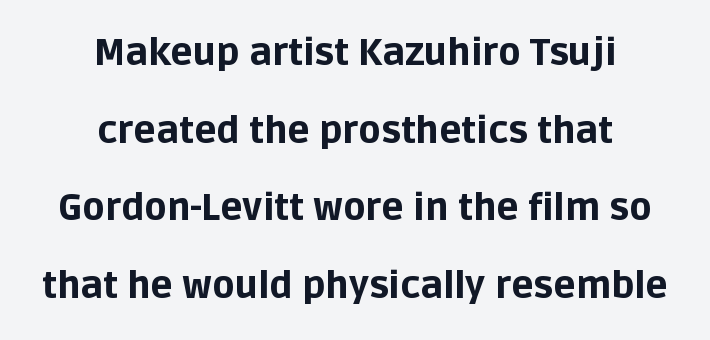
{"serif": "no", "italic": "no", "bold": "yes", "weight": "bold", "width": "normal", "stroke_contrast": "low", "x_height": "large", "monospaced": "no", "underline": "no", "align": "center", "line_spacing": "loose", "line_spacing_ratio": 2.1, "letter_spacing": "normal", "letter_spacing_em": 0.0, "glyph_px": 37}
